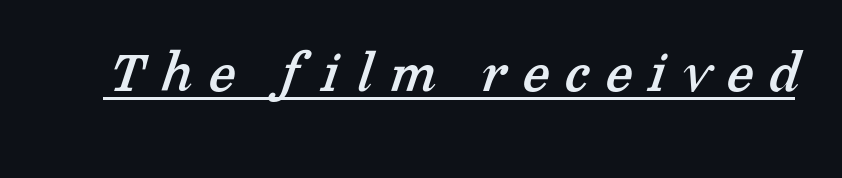
The image shows 61 px serif type; set unusually wide letter spacing (+0.27 em), underlined; low stroke contrast and a medium x-height.
